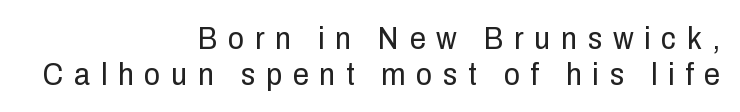
{"serif": "no", "italic": "no", "bold": "no", "weight": "regular", "width": "condensed", "stroke_contrast": "low", "x_height": "medium", "monospaced": "no", "underline": "no", "align": "right", "line_spacing": "tight", "line_spacing_ratio": 1.11, "letter_spacing": "wide", "letter_spacing_em": 0.33, "glyph_px": 32}
